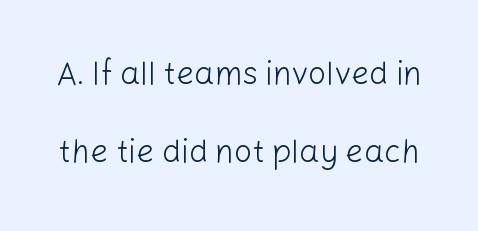
This rendering features lettering with no underline. This sample uses an upright cut, with every glyph sitting square on the baseline. A quiet, ordinary-to-light weight characterises the typeface. You could call the tracking neutral — neither tight nor loose. These lines are rendered in a variable-pitch font.
